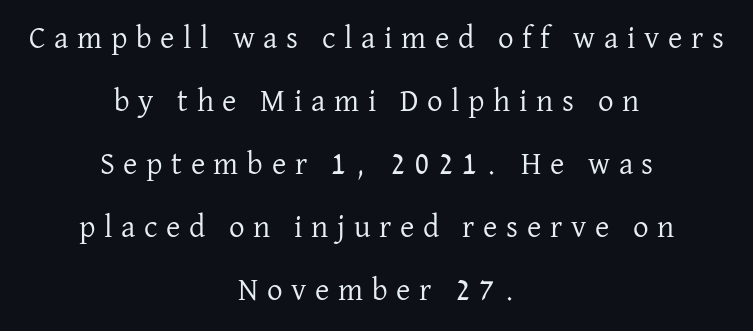
Line starts and ends both wander, symmetrically. The passage shown is typed in a proportional face where columns would drift. Does extra space separate the letters? Yes, quite a lot of it. Weight: regular or lighter.
